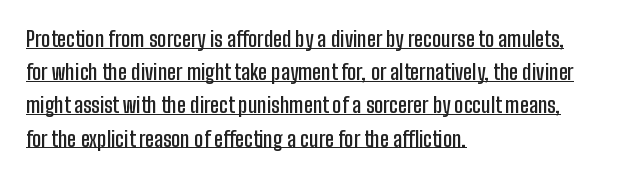
{"italic": "no", "bold": "semi", "underline": "yes", "align": "left", "line_spacing": "normal", "line_spacing_ratio": 1.58, "letter_spacing": "normal", "letter_spacing_em": 0.0, "glyph_px": 21}
